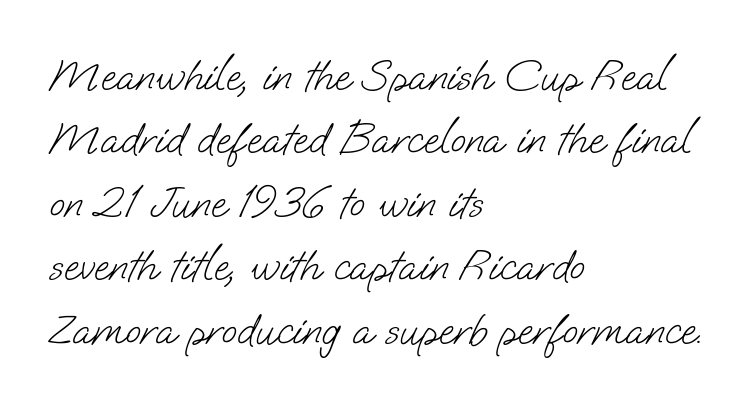
The image shows 45 px light sans-serif type; set left-aligned, normal line spacing (1.41x), normal letter spacing, not underlined; low stroke contrast and a small x-height.
